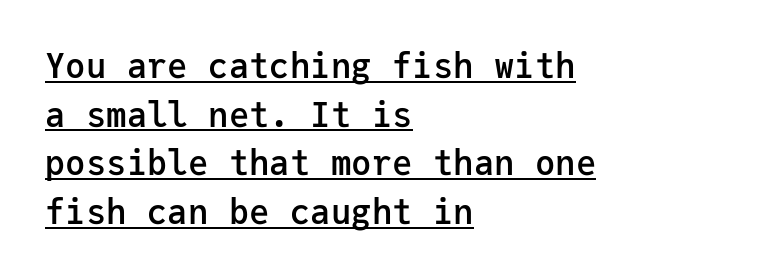
{"serif": "no", "italic": "no", "bold": "semi", "weight": "semibold", "width": "normal", "stroke_contrast": "low", "x_height": "medium", "monospaced": "yes", "underline": "yes", "align": "left", "line_spacing": "normal", "line_spacing_ratio": 1.43, "letter_spacing": "normal", "letter_spacing_em": 0.0, "glyph_px": 34}
